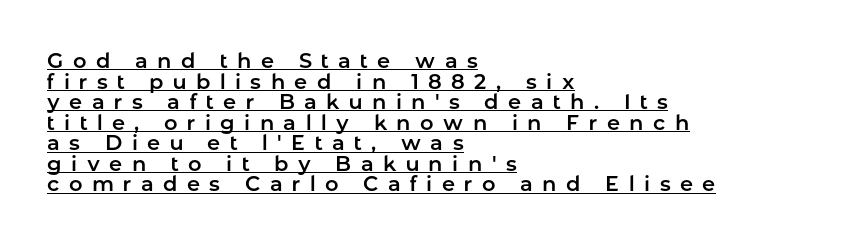
Very little white space separates one row of letters from the next. When letters stand straight like this, we call the style roman or upright. Beneath each row of characters lies a ruled line. The paragraph shown leans on its left margin. The line texture is sparse and dotted thanks to wide tracking.
